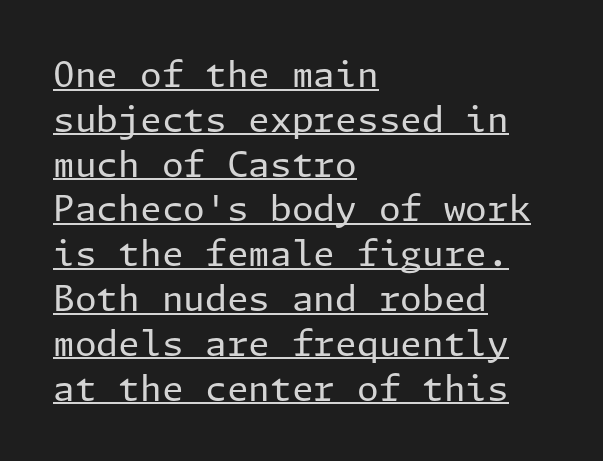
Posture: vertical. The weight tops out at a normal text grade. Caption: standard tracking, unaltered. Is this a sans? Yes — the strokes have no serifs. A classic flush-left, rag-right setting is used for this passage. The string is rendered with underlining switched on.
